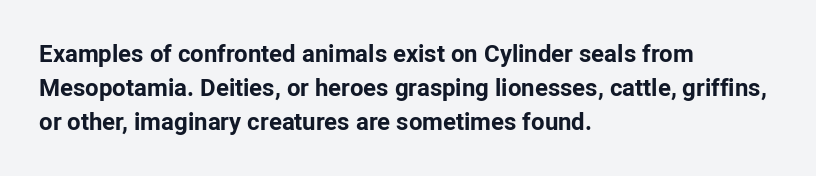
The passage shown stacks its lines at a standard gap. These lines keep a tight, regular rhythm from letter to letter. Descenders hang freely into open space. The sample has been set heavy, in full bold. Leftover space on each line is placed entirely after the last word. Nope, not italic — everything's standing straight.
